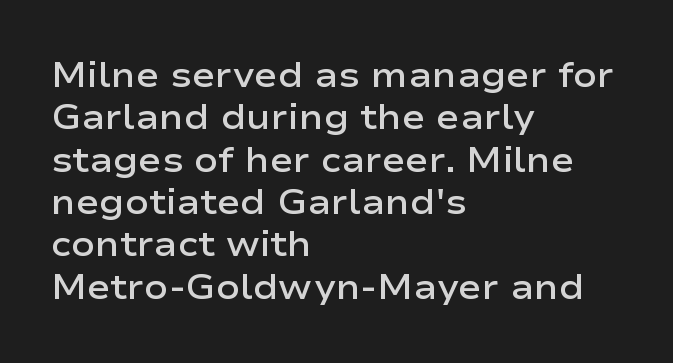
{"serif": "no", "italic": "no", "bold": "semi", "weight": "semibold", "width": "wide", "stroke_contrast": "low", "x_height": "medium", "monospaced": "no", "underline": "no", "align": "left", "line_spacing_ratio": 1.21, "letter_spacing": "normal", "letter_spacing_em": 0.0, "glyph_px": 35}
